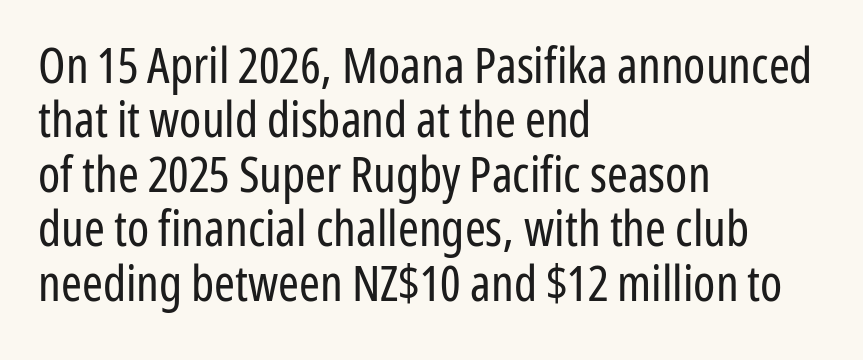
Q: Is the text bold? A: No.
Q: Is the text italic (slanted)? A: No, it is upright.
Q: Is the typeface a serif or a sans-serif typeface? A: Sans-serif.
Q: Is the text underlined? A: No.
Q: How is the paragraph aligned? A: Left-aligned.
Q: Is the spacing between letters normal or unusually wide? A: Normal.
Q: Is the spacing between lines tight, normal or loose? A: Tight.
Q: Width (condensed, normal, or wide)? A: Condensed.
Q: Stroke contrast? A: Low.
Q: x-height? A: Medium.
Q: Monospaced? A: No.
